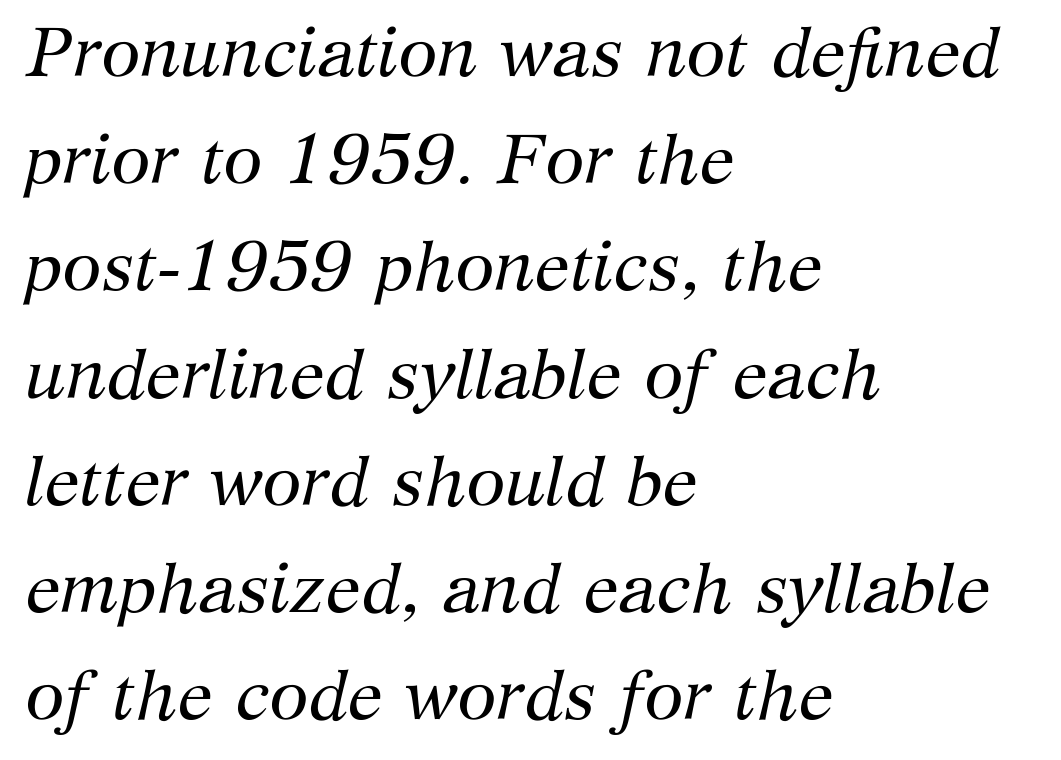
The image shows 71 px regular-weight serif type, italic (leaning right); set left-aligned, normal line spacing (1.51x), normal letter spacing, not underlined; medium stroke contrast and a medium x-height.
